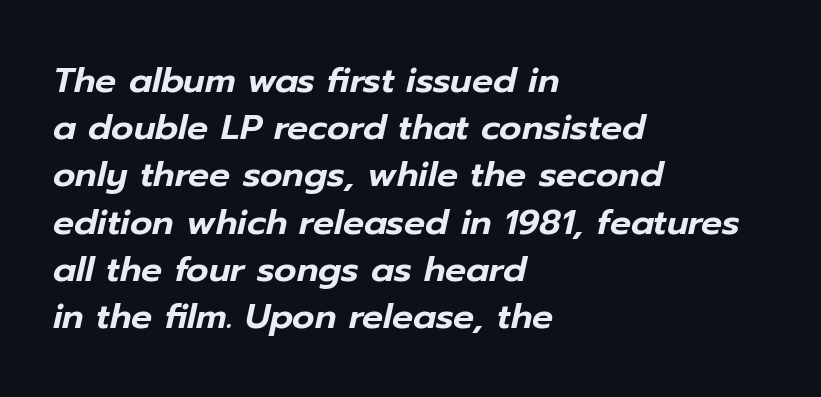
{"italic": "yes", "lean": "right", "slant_degrees": 12, "width": "normal", "stroke_contrast": "low", "x_height": "medium", "monospaced": "no", "underline": "no", "align": "left", "line_spacing": "normal", "line_spacing_ratio": 1.35, "letter_spacing": "normal", "letter_spacing_em": 0.0, "glyph_px": 35}
